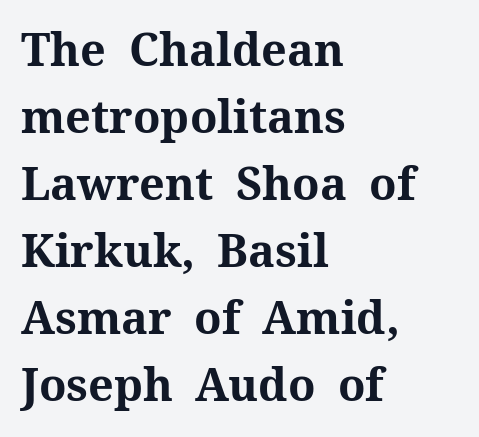
{"serif": "yes", "italic": "no", "bold": "yes", "weight": "bold", "width": "normal", "stroke_contrast": "medium", "x_height": "medium", "monospaced": "no", "underline": "no", "align": "left", "line_spacing": "normal", "line_spacing_ratio": 1.49, "letter_spacing": "normal", "letter_spacing_em": 0.0, "glyph_px": 45}
